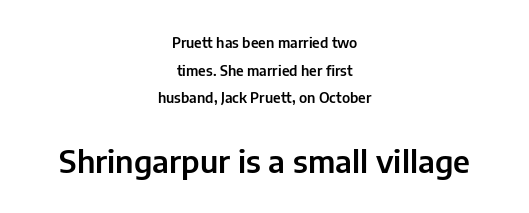
{"serif": "no", "italic": "no", "width": "normal", "stroke_contrast": "low", "x_height": "medium", "monospaced": "no", "underline": "no", "align": "center", "line_spacing": "loose", "line_spacing_ratio": 1.98, "letter_spacing": "normal", "letter_spacing_em": 0.0, "larger_block": "second", "size_ratio": 2.21, "glyph_px": 31}
